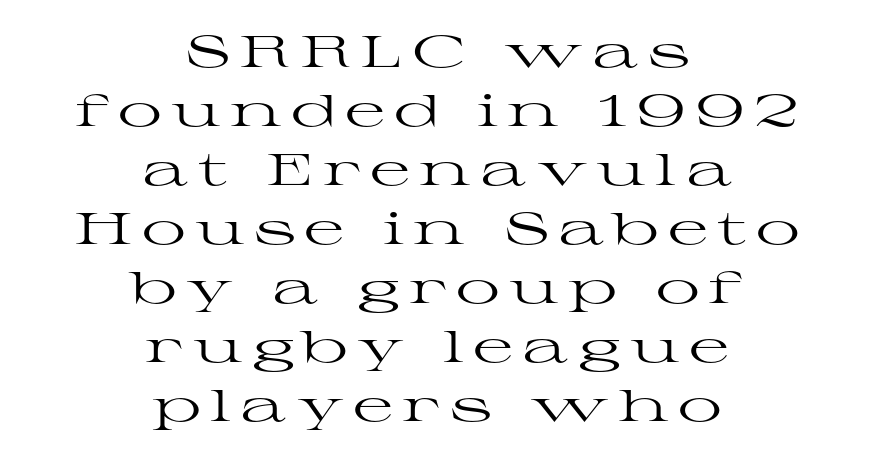
You could not count columns in this text — the font is proportionally spaced. The font family rendered here belongs to the serif group. Horizontal bands of white between lines are of average thickness. Beneath every word, the page is bare. Weight: regular or lighter.
